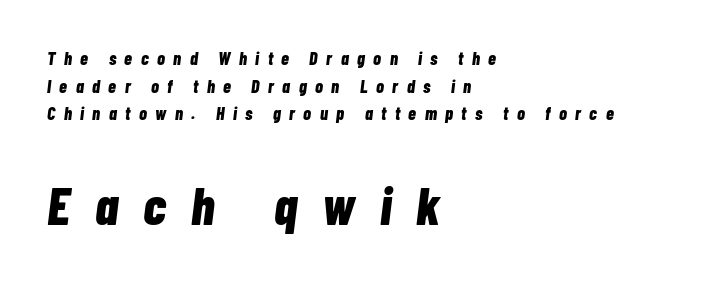
{"italic": "yes", "lean": "right", "slant_degrees": 7, "bold": "yes", "weight": "bold", "width": "condensed", "stroke_contrast": "low", "x_height": "medium", "monospaced": "no", "underline": "no", "align": "left", "line_spacing": "normal", "line_spacing_ratio": 1.53, "letter_spacing": "wide", "letter_spacing_em": 0.47, "larger_block": "second", "size_ratio": 2.94, "glyph_px": 53}
